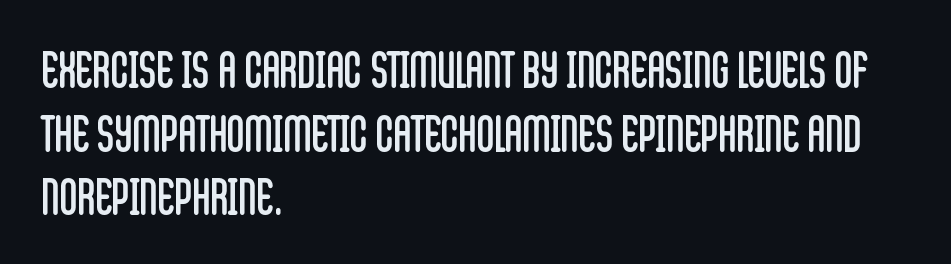
The image shows 49 px regular-weight, condensed sans-serif type, upright; set left-aligned, normal line spacing (1.3x), normal letter spacing, not underlined; low stroke contrast and a large x-height.
